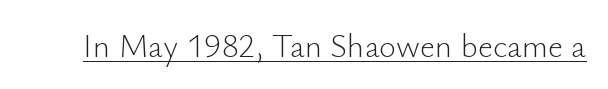
In designer terms, the underline attribute is active on this setting. A roman cut, with each character standing at attention. Stems here are at most as thick as an everyday book face. Is this a fixed-width face? No — the glyphs have proportional, varying widths. This sample uses plain, unmodified letter spacing. The designer went with a sans here, leaving each stem footless.
